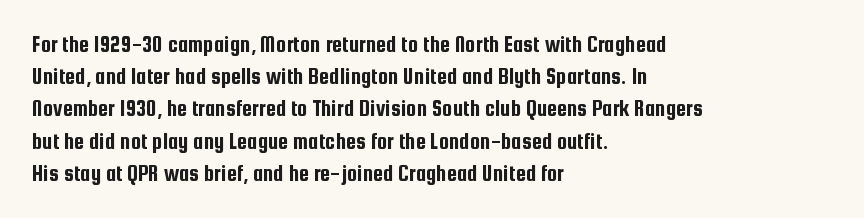
Q: Is the text italic (slanted)? A: No, it is upright.
Q: Is the text underlined? A: No.
Q: How is the paragraph aligned? A: Left-aligned.
Q: Is the spacing between letters normal or unusually wide? A: Normal.
Q: Is the spacing between lines tight, normal or loose? A: Normal.
